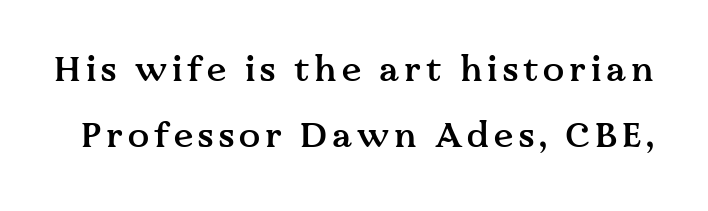
{"serif": "yes", "italic": "no", "bold": "semi", "weight": "semibold", "width": "normal", "stroke_contrast": "medium", "x_height": "medium", "monospaced": "no", "underline": "no", "line_spacing": "loose", "line_spacing_ratio": 1.9, "glyph_px": 35}
